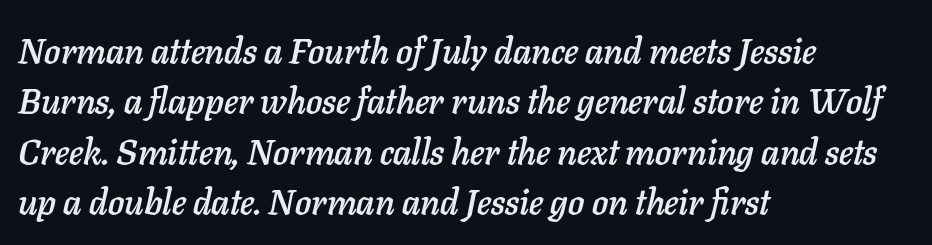
{"italic": "yes", "lean": "right", "slant_degrees": 11, "width": "normal", "stroke_contrast": "low", "x_height": "medium", "monospaced": "no", "underline": "no", "align": "left", "line_spacing": "normal", "line_spacing_ratio": 1.4, "letter_spacing": "normal", "letter_spacing_em": 0.0, "glyph_px": 36}
